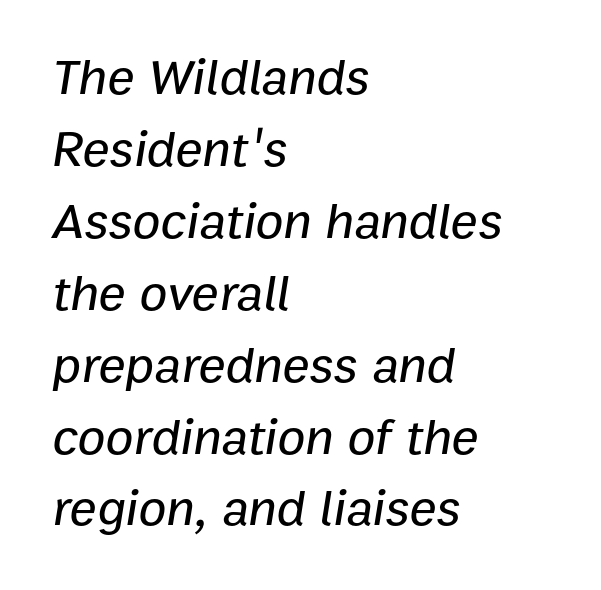
The image shows 51 px text type, italic (leaning right); set left-aligned, normal line spacing (1.41x), normal letter spacing, not underlined; low stroke contrast and a medium x-height.
